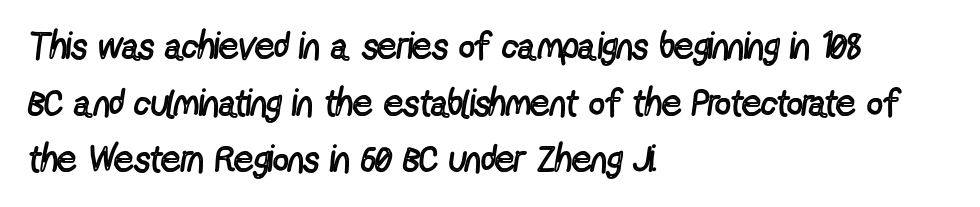
The image shows 38 px regular-weight, condensed sans-serif type; set left-aligned, normal line spacing (1.49x), normal letter spacing, not underlined; a medium x-height.
